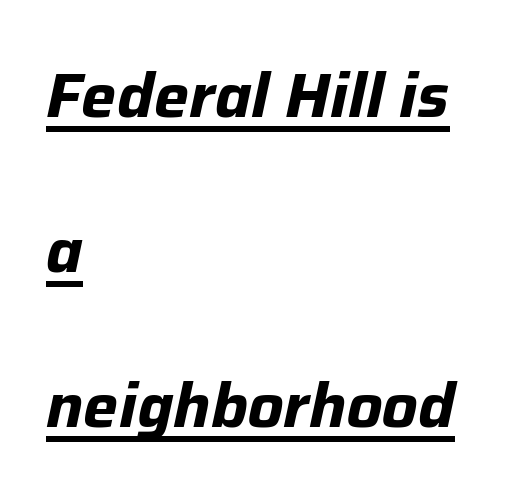
{"italic": "yes", "lean": "right", "slant_degrees": 12, "bold": "yes", "weight": "bold", "width": "normal", "stroke_contrast": "low", "x_height": "medium", "monospaced": "no", "underline": "yes", "align": "left", "line_spacing": "loose", "line_spacing_ratio": 2.5, "letter_spacing": "normal", "letter_spacing_em": 0.0, "glyph_px": 62}
